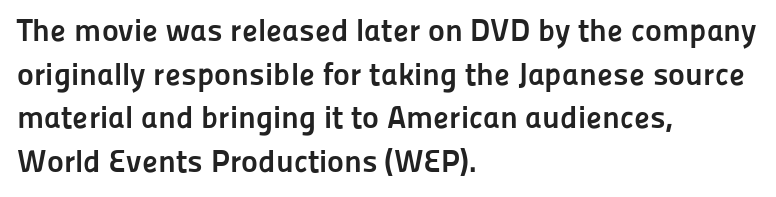
The image shows 32 px semibold sans-serif type, upright; set left-aligned, normal line spacing (1.36x), normal letter spacing, not underlined; low stroke contrast and a medium x-height.
